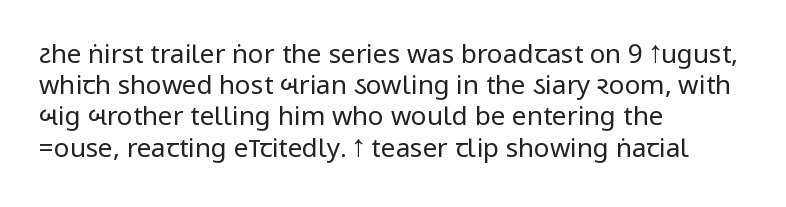
{"italic": "no", "bold": "no", "underline": "no", "align": "left", "line_spacing_ratio": 1.2, "letter_spacing": "normal", "letter_spacing_em": 0.0, "glyph_px": 26}
